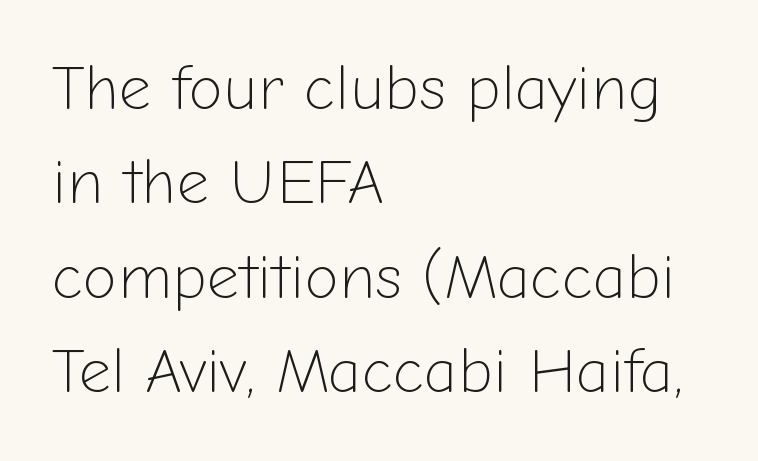
{"serif": "no", "italic": "no", "bold": "no", "weight": "light", "width": "normal", "stroke_contrast": "low", "x_height": "medium", "monospaced": "no", "underline": "no", "align": "left", "line_spacing": "normal", "line_spacing_ratio": 1.5, "letter_spacing": "normal", "letter_spacing_em": 0.0, "glyph_px": 63}
